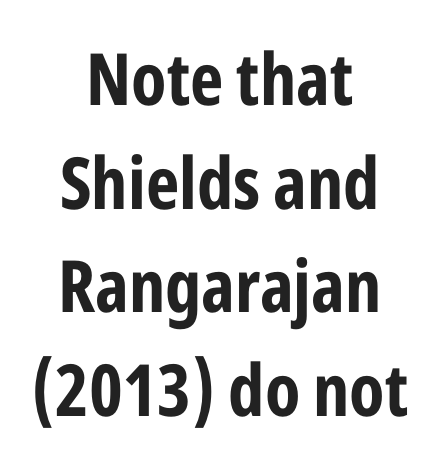
Q: Is the text bold? A: Yes.
Q: Is the text italic (slanted)? A: No, it is upright.
Q: Is the typeface a serif or a sans-serif typeface? A: Sans-serif.
Q: Is the text underlined? A: No.
Q: How is the paragraph aligned? A: Centered.
Q: Is the spacing between letters normal or unusually wide? A: Normal.
Q: Is the spacing between lines tight, normal or loose? A: Normal.
Q: Width (condensed, normal, or wide)? A: Condensed.
Q: Stroke contrast? A: Low.
Q: x-height? A: Medium.
Q: Monospaced? A: No.
